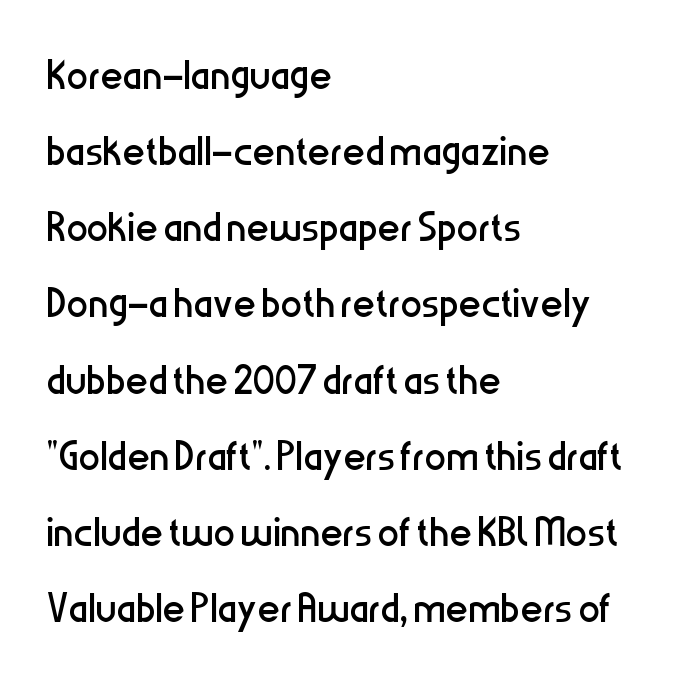
Reading down the block, your eye returns to a fixed left position each line. Between one letter and the next there's only the usual sliver of space. Counters stay open thanks to moderate or lighter strokes. What kind of face is this? One without serifs — a sans. Each letter keeps its own natural width here, so spacing adapts to shape. Italic: no, the glyphs are upright roman.
